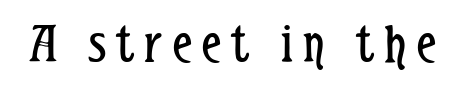
Q: Is the text bold? A: No.
Q: Is the text italic (slanted)? A: No, it is upright.
Q: Is the typeface a serif or a sans-serif typeface? A: Sans-serif.
Q: Is the text underlined? A: No.
Q: Width (condensed, normal, or wide)? A: Condensed.
Q: Stroke contrast? A: Low.
Q: x-height? A: Medium.
Q: Monospaced? A: No.
